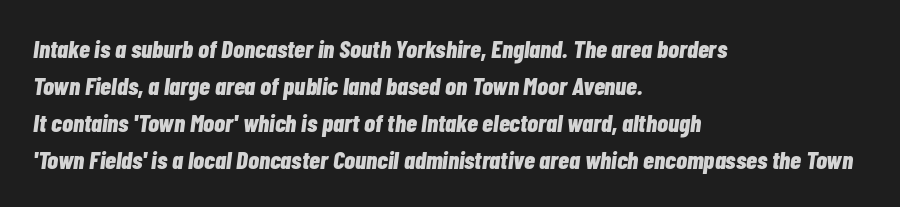
{"italic": "yes", "lean": "right", "slant_degrees": 7, "bold": "yes", "underline": "no", "align": "left", "line_spacing": "normal", "line_spacing_ratio": 1.48, "letter_spacing": "normal", "letter_spacing_em": 0.0, "glyph_px": 25}
